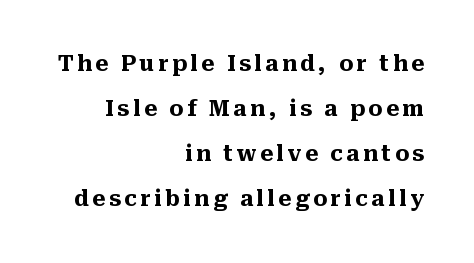
{"italic": "no", "bold": "yes", "underline": "no", "align": "right", "line_spacing": "loose", "line_spacing_ratio": 2.05, "glyph_px": 22}
